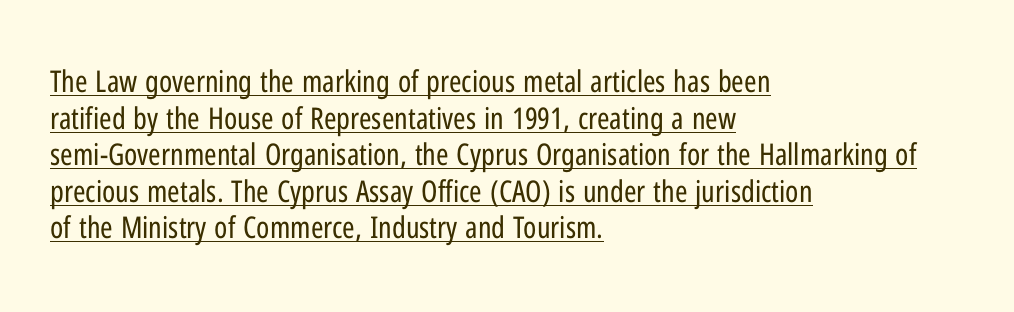
The image shows 30 px regular-weight, condensed sans-serif type, upright; set left-aligned, line spacing 1.22x, normal letter spacing, underlined; low stroke contrast and a medium x-height.
